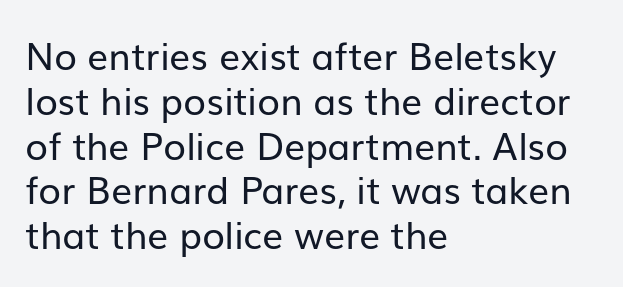
Q: Is the text bold? A: No.
Q: Is the text italic (slanted)? A: No, it is upright.
Q: Is the typeface a serif or a sans-serif typeface? A: Sans-serif.
Q: Is the text underlined? A: No.
Q: How is the paragraph aligned? A: Left-aligned.
Q: Is the spacing between letters normal or unusually wide? A: Normal.
Q: Width (condensed, normal, or wide)? A: Normal.
Q: Stroke contrast? A: Low.
Q: x-height? A: Medium.
Q: Monospaced? A: No.
